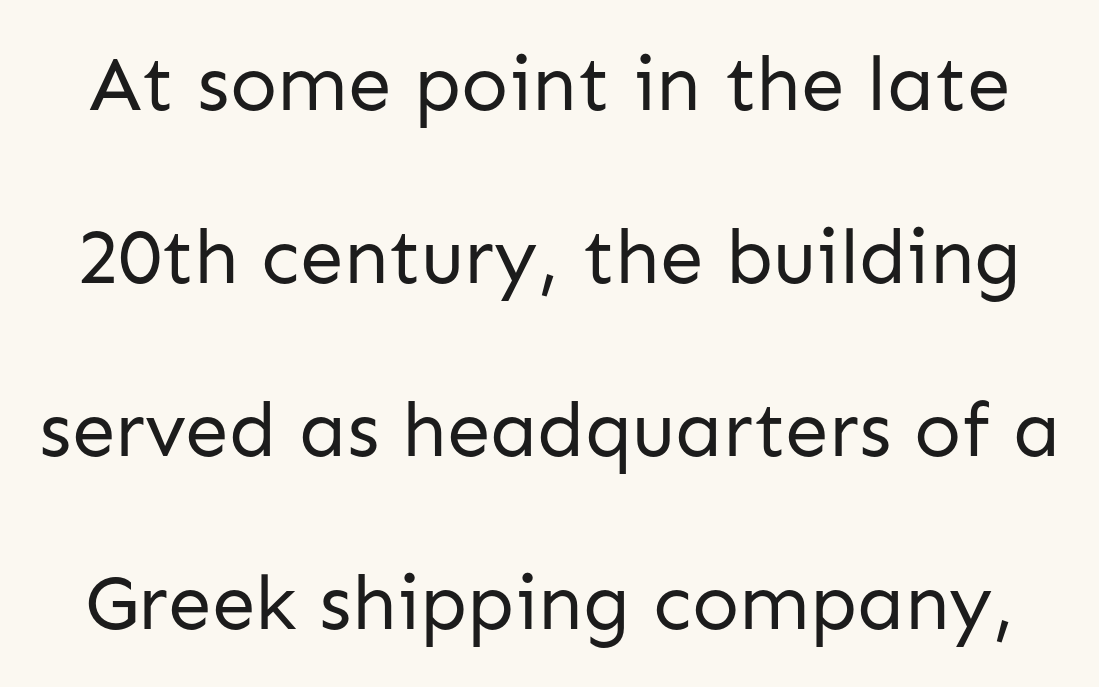
The image shows 78 px regular-weight sans-serif type, upright; set loose line spacing (2.22x), normal letter spacing, not underlined; low stroke contrast and a medium x-height.
